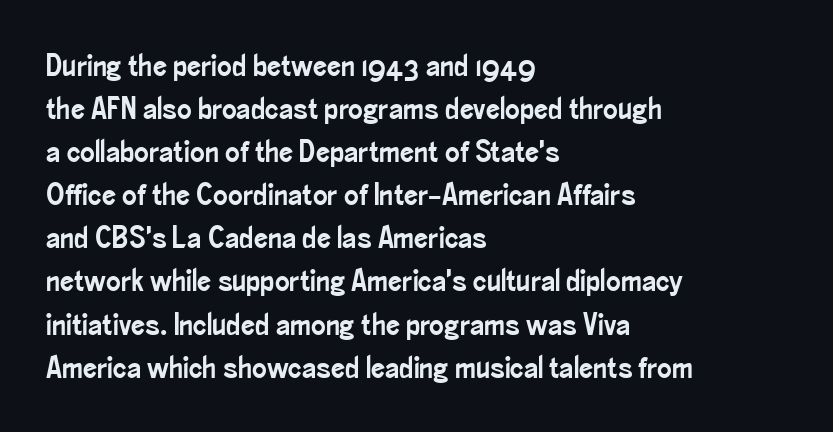
{"serif": "no", "italic": "no", "width": "condensed", "stroke_contrast": "low", "x_height": "small", "monospaced": "no", "underline": "no", "align": "left", "line_spacing": "normal", "line_spacing_ratio": 1.39, "letter_spacing": "normal", "letter_spacing_em": 0.0, "glyph_px": 31}
